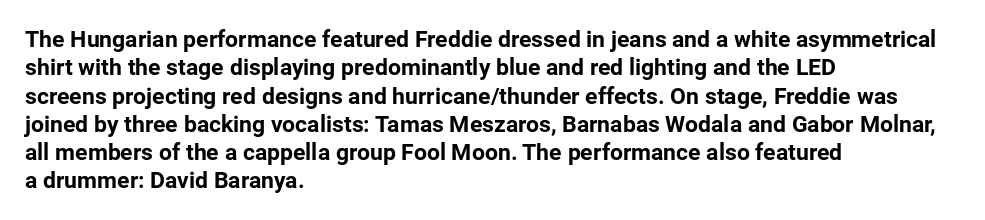
Q: Is the text bold? A: Yes.
Q: Is the text italic (slanted)? A: No, it is upright.
Q: Is the text underlined? A: No.
Q: How is the paragraph aligned? A: Left-aligned.
Q: Is the spacing between letters normal or unusually wide? A: Normal.
